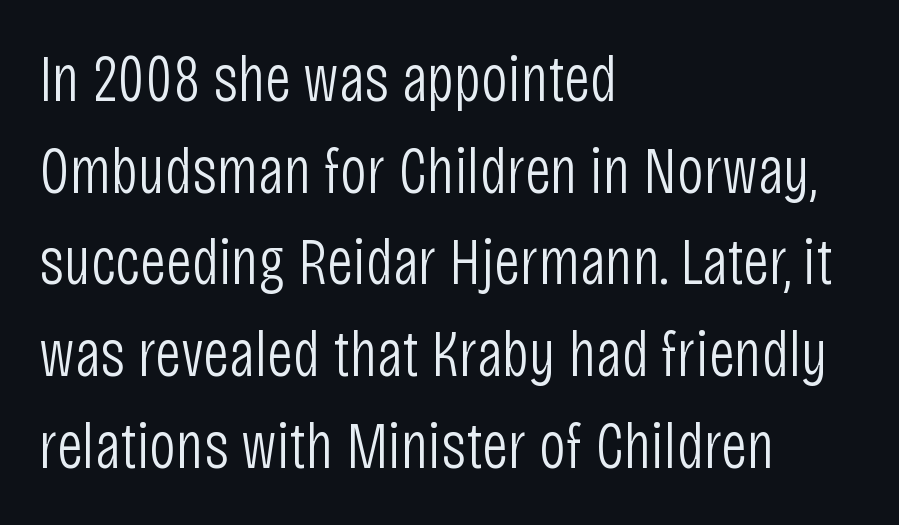
{"serif": "no", "italic": "no", "bold": "no", "weight": "light", "width": "condensed", "stroke_contrast": "low", "x_height": "large", "monospaced": "no", "underline": "no", "align": "left", "line_spacing": "normal", "line_spacing_ratio": 1.39, "letter_spacing": "normal", "letter_spacing_em": 0.0, "glyph_px": 66}
